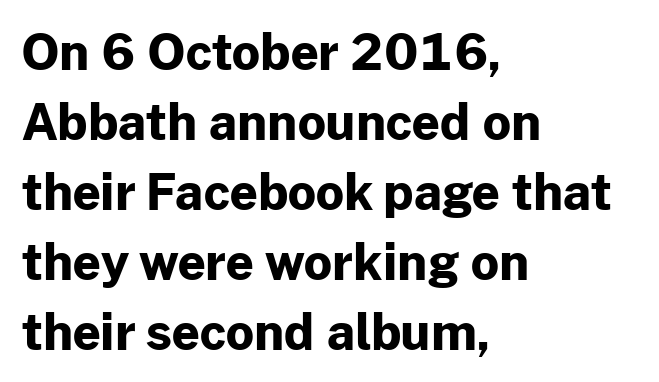
The image shows 49 px bold sans-serif type, upright; set left-aligned, normal line spacing (1.43x), normal letter spacing, not underlined; low stroke contrast and a medium x-height.
